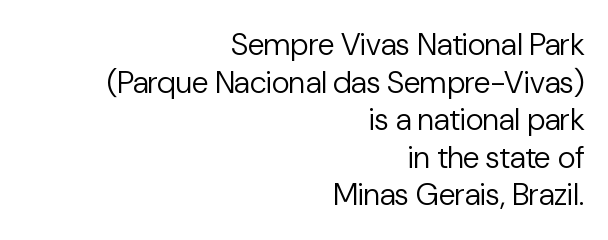
{"serif": "no", "italic": "no", "bold": "no", "weight": "regular", "width": "normal", "stroke_contrast": "low", "x_height": "medium", "monospaced": "no", "underline": "no", "align": "right", "line_spacing_ratio": 1.21, "letter_spacing": "normal", "letter_spacing_em": 0.0, "glyph_px": 31}
